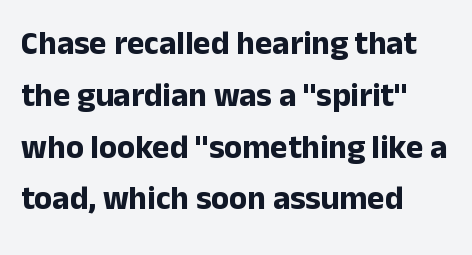
A typesetter would mark this as roman, not italic. Descenders hang freely into open space. This rendering leaves character spacing at its baseline value. Leftover space on each line is placed entirely after the last word. Letterform terminals end flat and unadorned throughout the passage. Strokes here are thick enough to call this a true bold.
